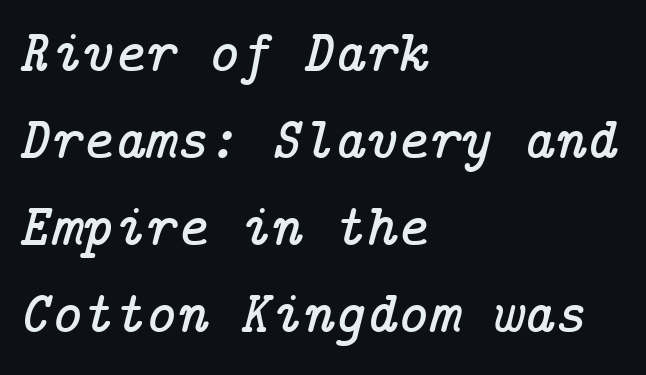
Looking at the ascenders, they clearly lean. Note: serifs present on the glyphs. Any mark beneath the type? The region is blank. The horizontal fit of the characters is conventional and even.
